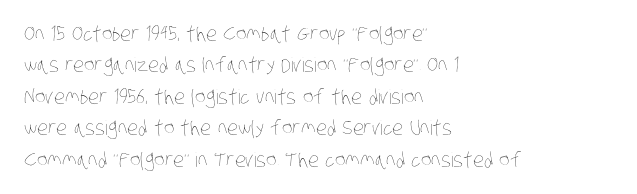
Q: Is the text bold? A: No.
Q: Is the text underlined? A: No.
Q: How is the paragraph aligned? A: Left-aligned.
Q: Is the spacing between letters normal or unusually wide? A: Normal.
Q: Is the spacing between lines tight, normal or loose? A: Normal.
